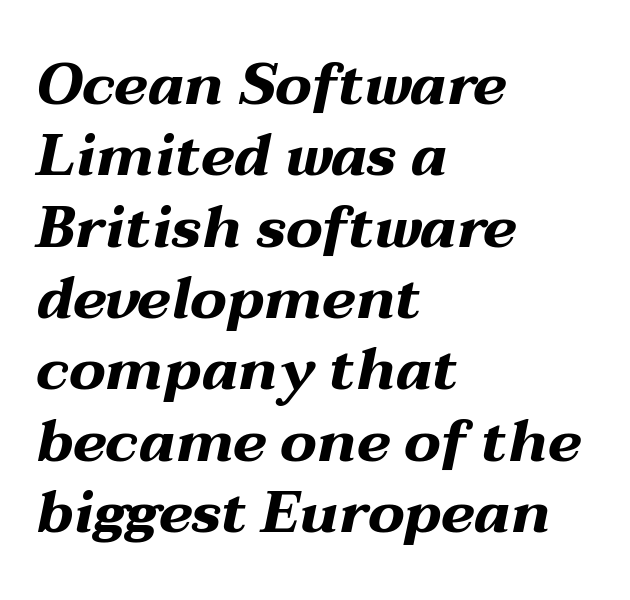
Q: Is the text bold? A: Yes.
Q: Is the text italic (slanted)? A: Yes, it leans right by about 12 degrees.
Q: Is the text underlined? A: No.
Q: How is the paragraph aligned? A: Left-aligned.
Q: Is the spacing between letters normal or unusually wide? A: Normal.
Q: Width (condensed, normal, or wide)? A: Wide.
Q: Stroke contrast? A: Medium.
Q: x-height? A: Medium.
Q: Monospaced? A: No.
